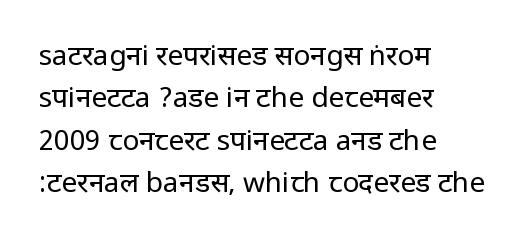
Q: Is the text bold? A: No.
Q: Is the text italic (slanted)? A: No, it is upright.
Q: Is the typeface a serif or a sans-serif typeface? A: Sans-serif.
Q: Is the text underlined? A: No.
Q: How is the paragraph aligned? A: Left-aligned.
Q: Is the spacing between letters normal or unusually wide? A: Normal.
Q: Is the spacing between lines tight, normal or loose? A: Normal.
Q: Width (condensed, normal, or wide)? A: Condensed.
Q: Stroke contrast? A: Low.
